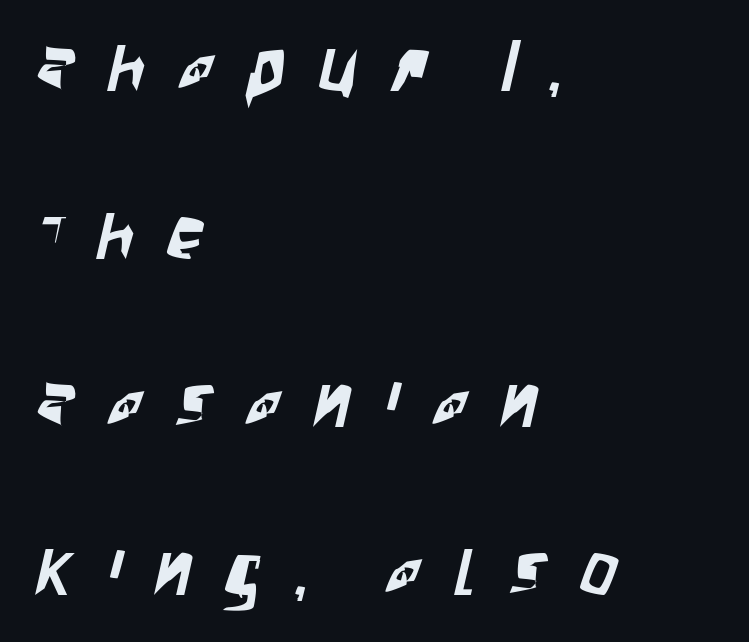
Q: Is the typeface a serif or a sans-serif typeface? A: Sans-serif.
Q: Is the text underlined? A: No.
Q: How is the paragraph aligned? A: Left-aligned.
Q: Is the spacing between letters normal or unusually wide? A: Unusually wide.
Q: Is the spacing between lines tight, normal or loose? A: Loose.
Q: Width (condensed, normal, or wide)? A: Condensed.
Q: Stroke contrast? A: Low.
Q: x-height? A: Large.
Q: Monospaced? A: No.
